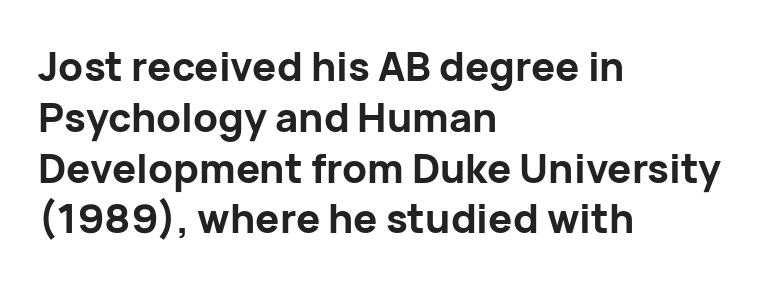
The image shows 40 px bold sans-serif type, upright; set left-aligned, normal line spacing (1.27x), normal letter spacing, not underlined; low stroke contrast and a medium x-height.
